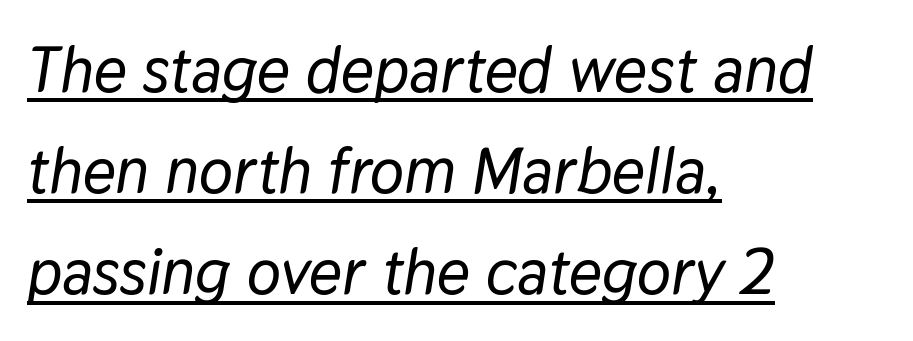
{"italic": "yes", "lean": "right", "slant_degrees": 9, "width": "normal", "stroke_contrast": "low", "x_height": "medium", "monospaced": "no", "underline": "yes", "align": "left", "line_spacing": "normal", "line_spacing_ratio": 1.58, "letter_spacing": "normal", "letter_spacing_em": 0.0, "glyph_px": 64}
